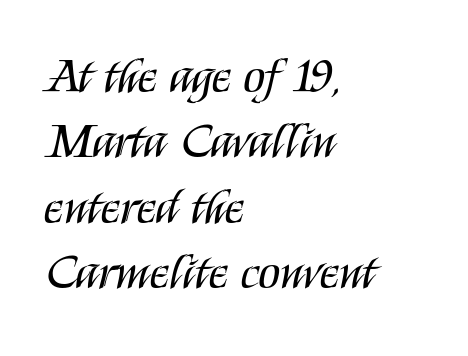
{"serif": "no", "bold": "no", "weight": "regular", "width": "condensed", "stroke_contrast": "medium", "x_height": "large", "monospaced": "no", "underline": "no", "align": "left", "line_spacing": "normal", "line_spacing_ratio": 1.31, "letter_spacing": "normal", "letter_spacing_em": 0.0, "glyph_px": 50}
